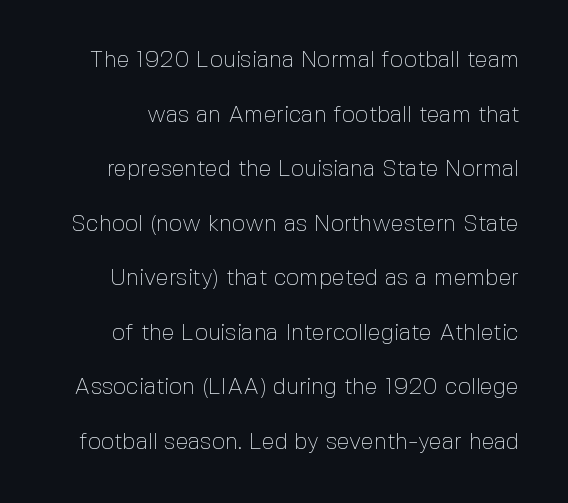
{"italic": "no", "bold": "no", "underline": "no", "line_spacing": "loose", "line_spacing_ratio": 2.37, "letter_spacing": "normal", "letter_spacing_em": 0.0, "glyph_px": 23}
